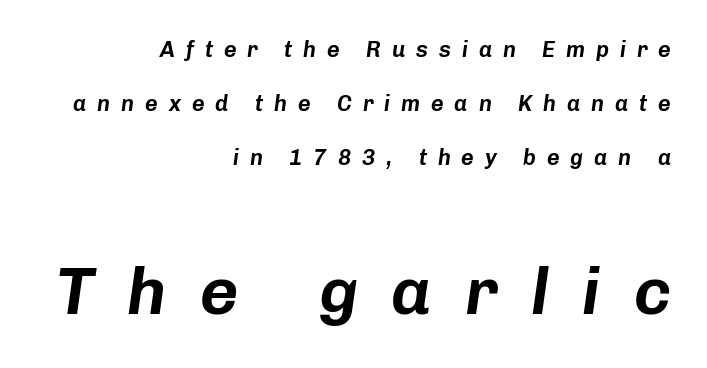
Display-style spreading of the glyphs; the letterfit is very open. Looking at the ascenders, they clearly lean. Larger block? The one below; the one above is distinctly smaller. Only glyphs here, with clear space below each row.
